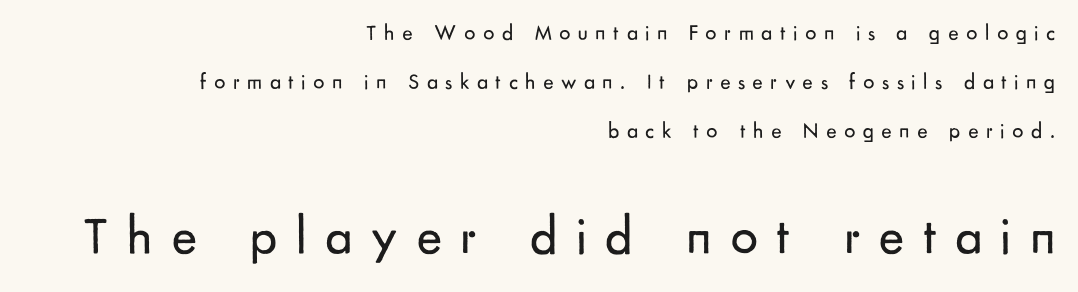
{"serif": "no", "italic": "no", "bold": "no", "weight": "regular", "width": "normal", "stroke_contrast": "low", "x_height": "small", "monospaced": "no", "underline": "no", "align": "right", "line_spacing": "loose", "line_spacing_ratio": 2.23, "letter_spacing": "wide", "letter_spacing_em": 0.34, "larger_block": "second", "size_ratio": 2.45, "glyph_px": 54}
